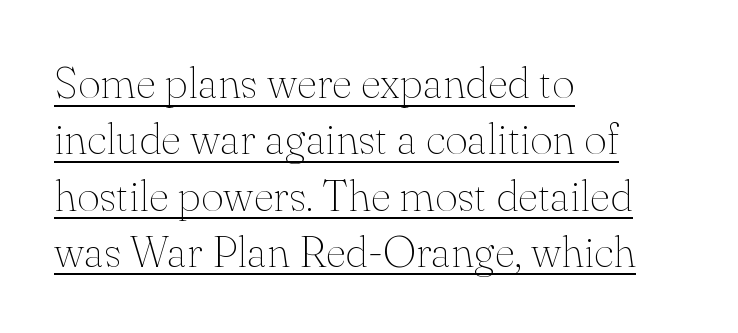
The image shows 44 px thin serif type, upright; set left-aligned, normal line spacing (1.28x), normal letter spacing, underlined; medium stroke contrast and a small x-height.
